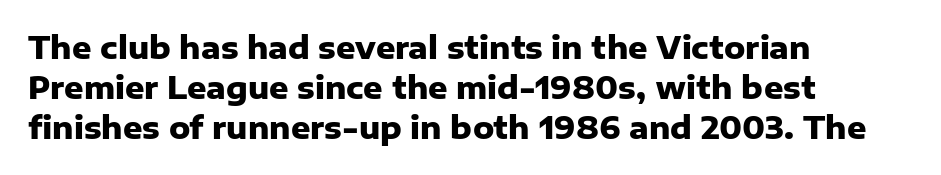
The image shows 30 px heavy sans-serif type, upright; set left-aligned, normal line spacing (1.34x), normal letter spacing, not underlined; low stroke contrast and a medium x-height.
